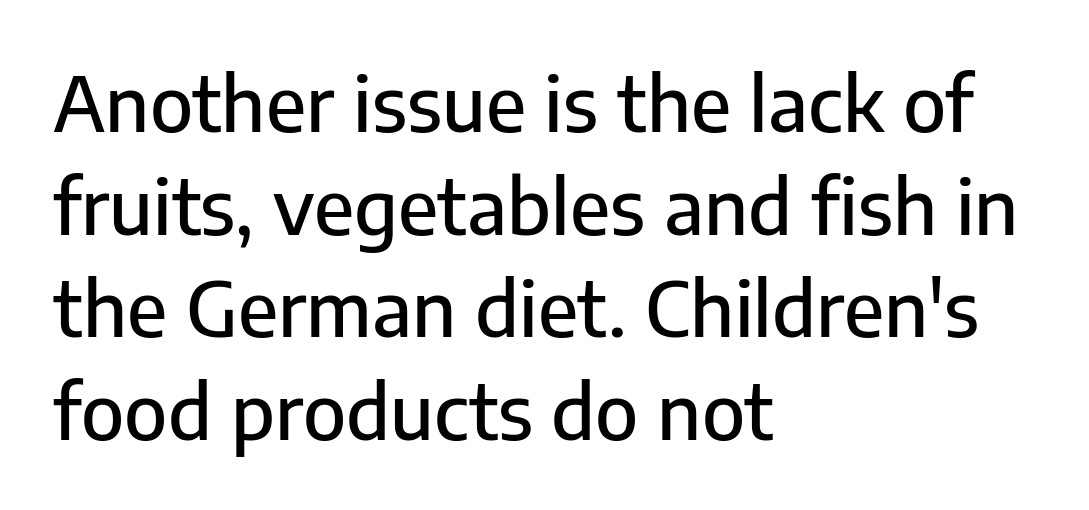
Q: Is the text italic (slanted)? A: No, it is upright.
Q: Is the typeface a serif or a sans-serif typeface? A: Sans-serif.
Q: Is the text underlined? A: No.
Q: How is the paragraph aligned? A: Left-aligned.
Q: Is the spacing between letters normal or unusually wide? A: Normal.
Q: Is the spacing between lines tight, normal or loose? A: Normal.
Q: Width (condensed, normal, or wide)? A: Normal.
Q: Stroke contrast? A: Low.
Q: x-height? A: Medium.
Q: Monospaced? A: No.
